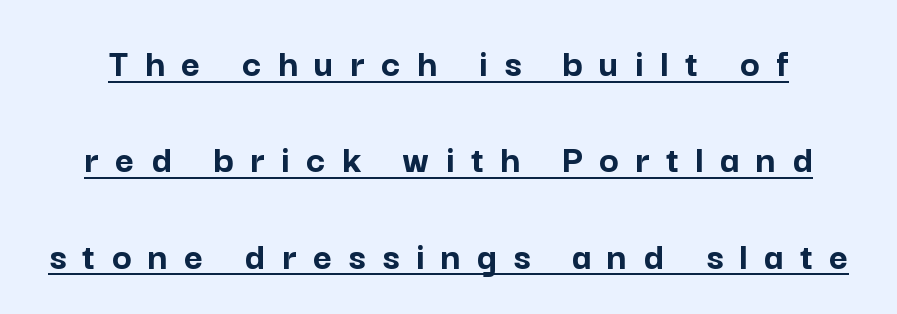
Every word sits above its own underline. The letters advance in unequal steps, a hallmark of proportional type. Each new line begins a long way beneath the previous one. The lettering holds an erect, upright posture throughout. Students, this is bold: see how much ink each stroke carries.
